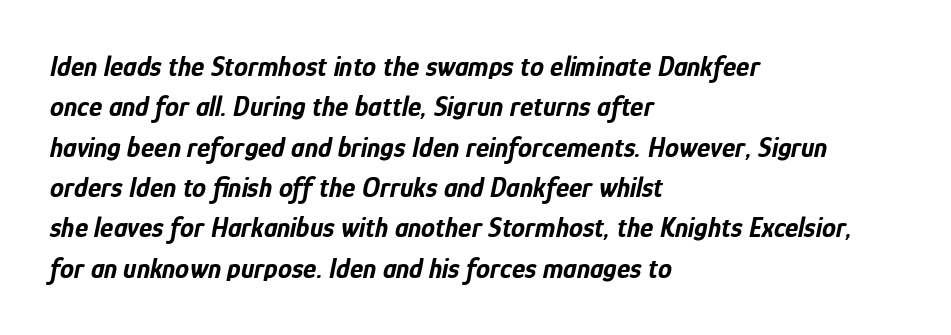
The font's italic variant was chosen for this text. Has an underline been added? It has not. The letterforms sit shoulder to shoulder at normal distance. Reading down the block, your eye returns to a fixed left position each line. Normally led — the rows are evenly, conventionally spaced.
